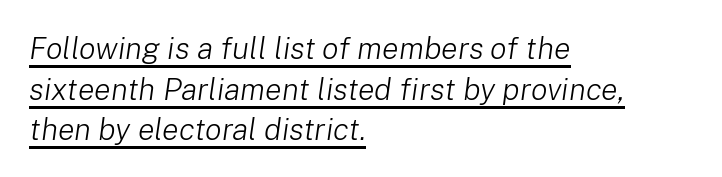
The image shows 31 px light type, italic (leaning right); set left-aligned, normal line spacing (1.31x), normal letter spacing, underlined; low stroke contrast and a medium x-height.
